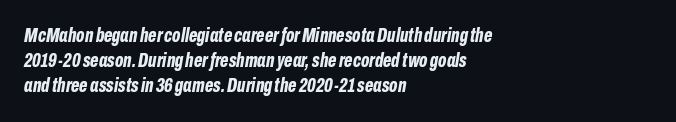
{"italic": "yes", "lean": "right", "slant_degrees": 10, "bold": "yes", "underline": "no", "align": "left", "line_spacing": "normal", "line_spacing_ratio": 1.26, "letter_spacing": "normal", "letter_spacing_em": 0.0, "glyph_px": 20}
